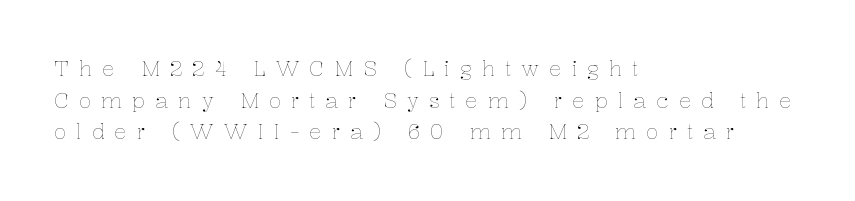
The image shows 21 px text type, upright; set left-aligned, normal line spacing (1.51x), unusually wide letter spacing (+0.47 em), not underlined.
